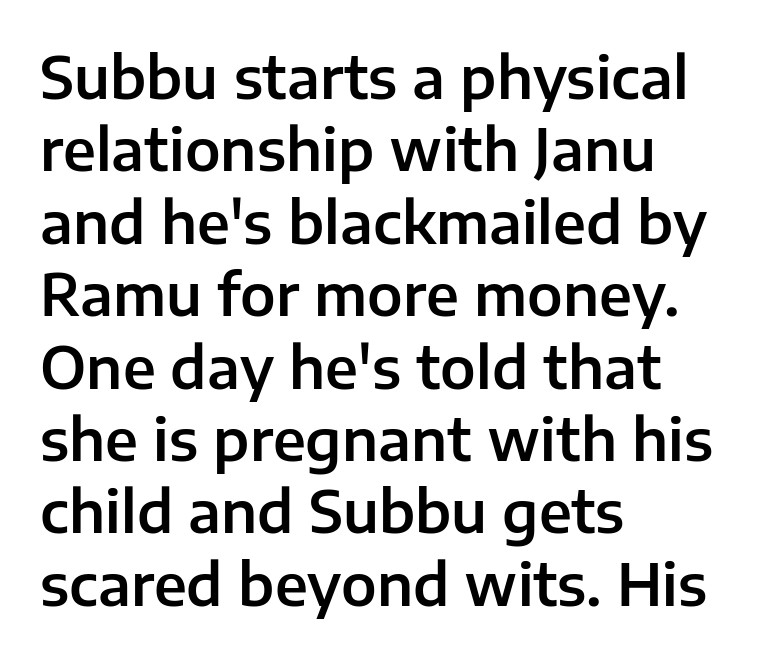
{"serif": "no", "italic": "no", "width": "normal", "stroke_contrast": "low", "x_height": "medium", "monospaced": "no", "underline": "no", "align": "left", "line_spacing": "normal", "line_spacing_ratio": 1.27, "letter_spacing": "normal", "letter_spacing_em": 0.0, "glyph_px": 57}
